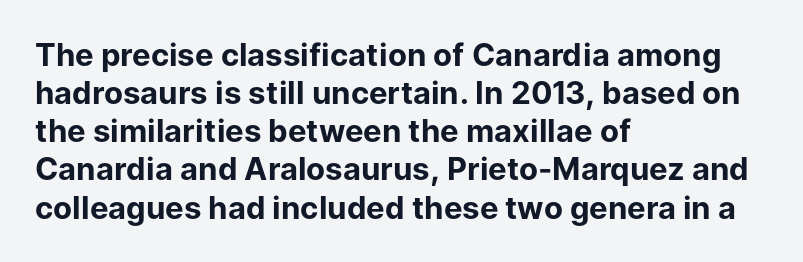
Q: Is the text bold? A: Yes.
Q: Is the text italic (slanted)? A: No, it is upright.
Q: Is the typeface a serif or a sans-serif typeface? A: Sans-serif.
Q: Is the text underlined? A: No.
Q: How is the paragraph aligned? A: Left-aligned.
Q: Is the spacing between letters normal or unusually wide? A: Normal.
Q: Width (condensed, normal, or wide)? A: Normal.
Q: Stroke contrast? A: Low.
Q: x-height? A: Medium.
Q: Monospaced? A: No.
